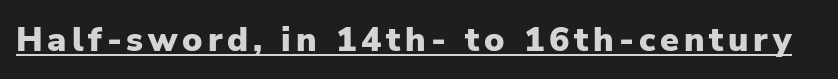
The image shows 34 px heavy sans-serif type, upright; set underlined; low stroke contrast and a medium x-height.
